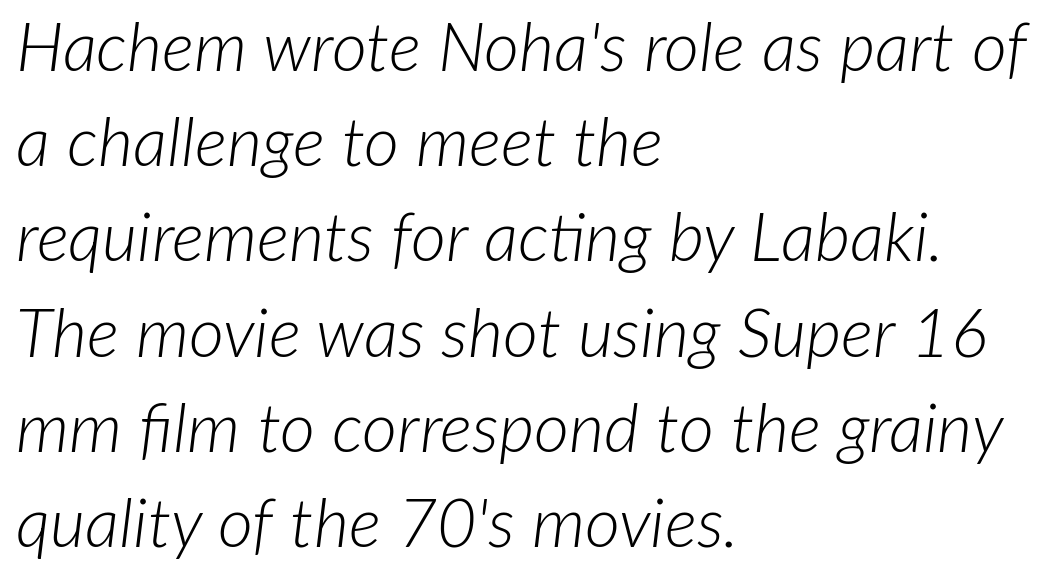
The image shows 68 px light type, italic (leaning right); set left-aligned, normal line spacing (1.4x), normal letter spacing, not underlined; low stroke contrast and a medium x-height.
